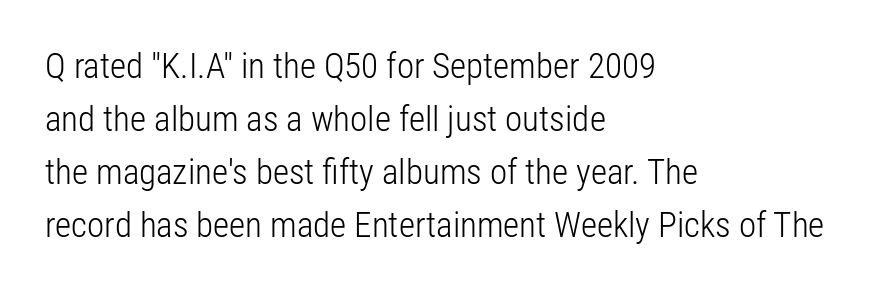
The image shows 35 px light, condensed sans-serif type, upright; set left-aligned, normal line spacing (1.51x), normal letter spacing, not underlined; low stroke contrast and a medium x-height.
